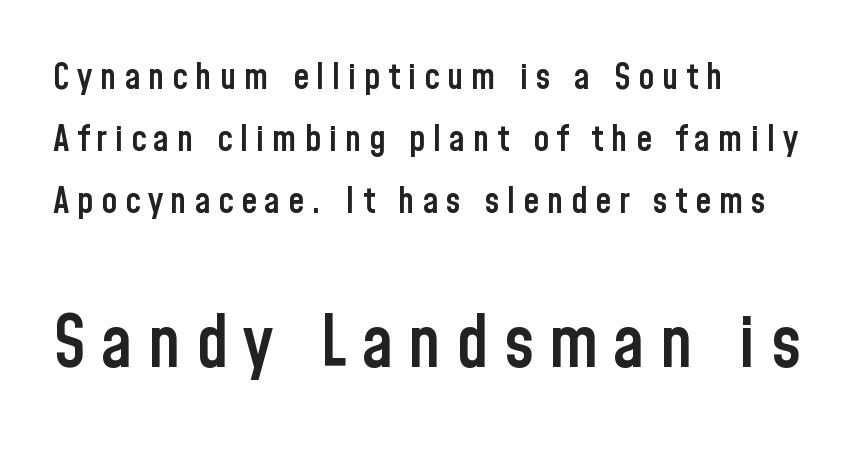
{"serif": "no", "italic": "no", "bold": "semi", "weight": "semibold", "width": "condensed", "stroke_contrast": "low", "x_height": "medium", "monospaced": "no", "underline": "no", "align": "left", "line_spacing_ratio": 1.72, "letter_spacing": "wide", "letter_spacing_em": 0.21, "larger_block": "second", "size_ratio": 1.97, "glyph_px": 71}
